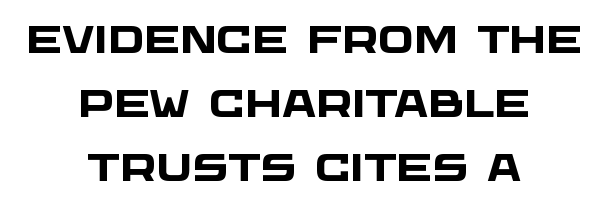
The image shows 38 px heavy, wide sans-serif type; set centered, normal line spacing (1.69x), normal letter spacing, not underlined; low stroke contrast and a large x-height.
